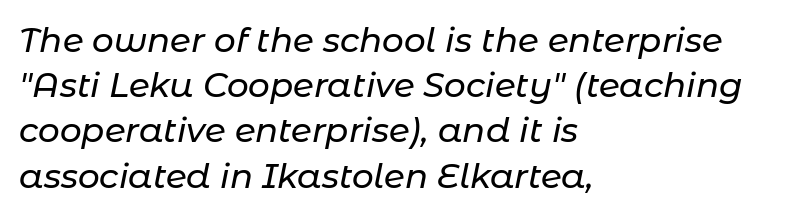
Q: Is the text italic (slanted)? A: Yes, it leans right by about 11 degrees.
Q: Is the text underlined? A: No.
Q: How is the paragraph aligned? A: Left-aligned.
Q: Is the spacing between letters normal or unusually wide? A: Normal.
Q: Is the spacing between lines tight, normal or loose? A: Normal.
Q: Width (condensed, normal, or wide)? A: Normal.
Q: Stroke contrast? A: Low.
Q: x-height? A: Medium.
Q: Monospaced? A: No.
